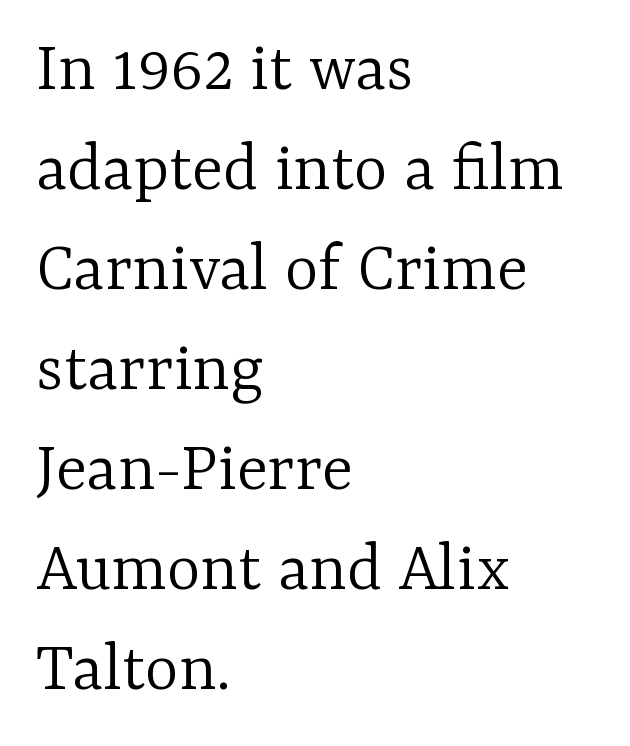
{"serif": "yes", "italic": "no", "bold": "no", "weight": "light", "width": "normal", "stroke_contrast": "low", "x_height": "medium", "monospaced": "no", "underline": "no", "align": "left", "line_spacing": "normal", "line_spacing_ratio": 1.39, "letter_spacing": "normal", "letter_spacing_em": 0.0, "glyph_px": 72}
